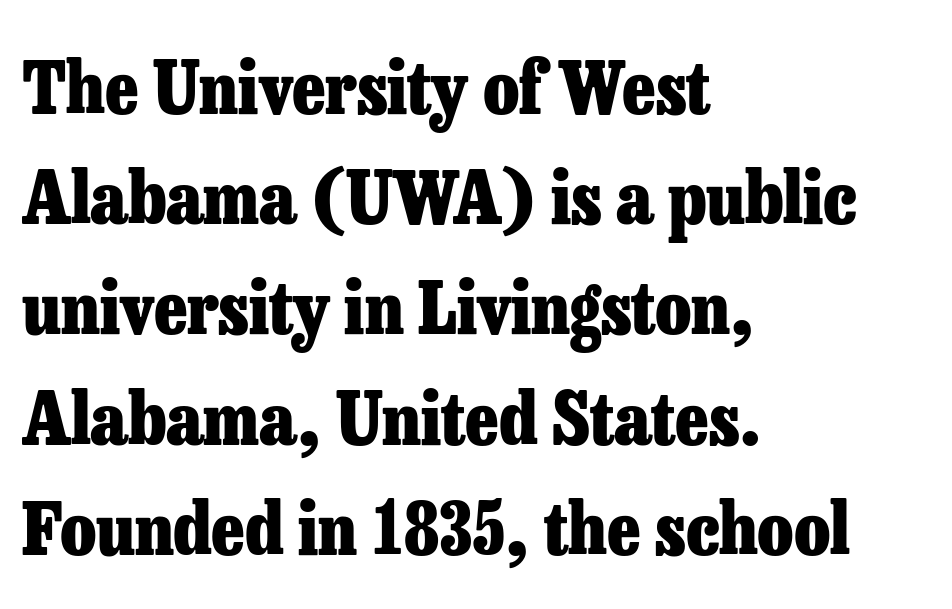
Q: Is the text bold? A: Yes.
Q: Is the text italic (slanted)? A: No, it is upright.
Q: Is the typeface a serif or a sans-serif typeface? A: Serif.
Q: Is the text underlined? A: No.
Q: How is the paragraph aligned? A: Left-aligned.
Q: Is the spacing between letters normal or unusually wide? A: Normal.
Q: Is the spacing between lines tight, normal or loose? A: Normal.
Q: Width (condensed, normal, or wide)? A: Normal.
Q: Stroke contrast? A: Low.
Q: x-height? A: Medium.
Q: Monospaced? A: No.
